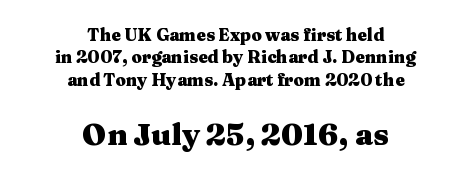
The image shows 30 px heavy, wide serif type, upright; set centered, normal line spacing (1.32x), normal letter spacing, not underlined; the second (bottom) block is 1.76x larger; medium stroke contrast and a medium x-height.
